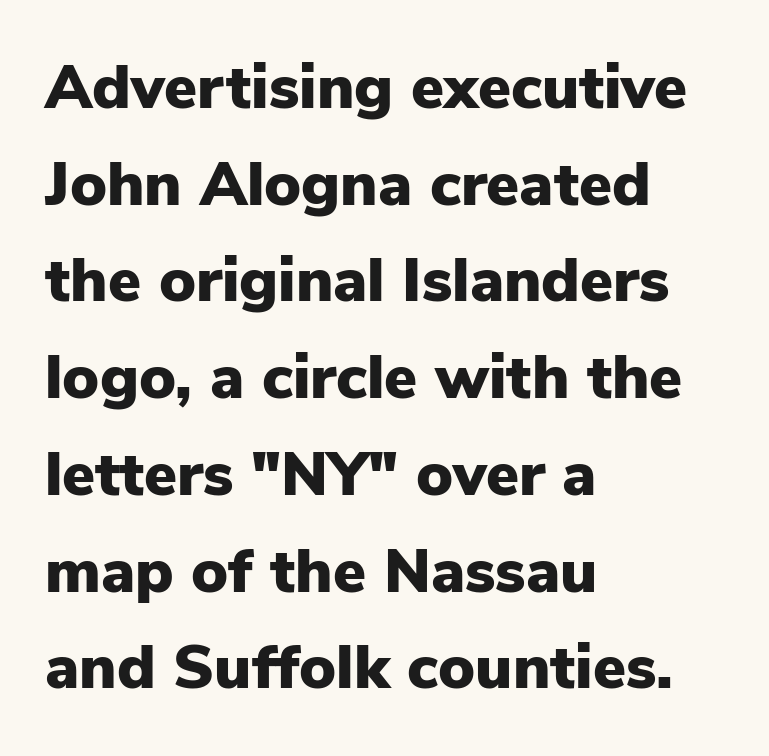
How are the letters spaced? Ordinarily, with no added tracking. The gap between lines stays unmarked. Stroke terminals: plain, sans-serif. Interline gaps are of average width in this sample. Is the block centered? No — it sits flush against the left margin. You can tell it's not italic because the verticals are truly vertical.
